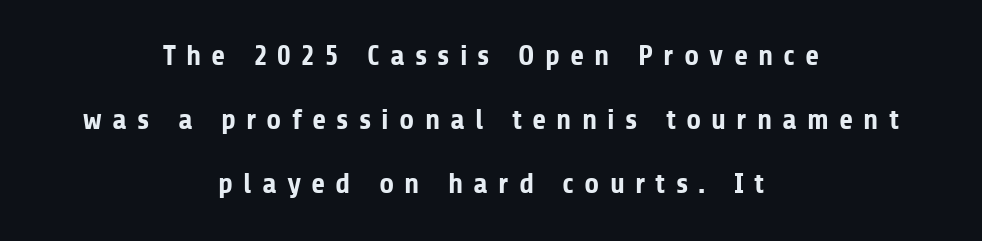
The image shows 29 px bold sans-serif type, upright; set centered, loose line spacing (2.21x), unusually wide letter spacing (+0.35 em), not underlined; low stroke contrast and a medium x-height.
